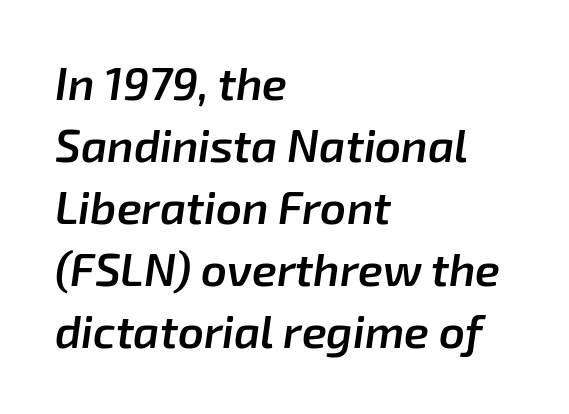
{"italic": "yes", "lean": "right", "slant_degrees": 8, "bold": "semi", "weight": "semibold", "width": "normal", "stroke_contrast": "low", "x_height": "medium", "monospaced": "no", "underline": "no", "align": "left", "line_spacing": "normal", "line_spacing_ratio": 1.38, "letter_spacing": "normal", "letter_spacing_em": 0.0, "glyph_px": 45}
